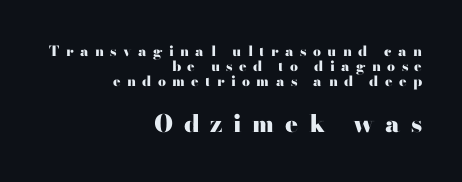
{"italic": "no", "bold": "yes", "underline": "no", "align": "right", "line_spacing": "tight", "line_spacing_ratio": 1.08, "letter_spacing": "wide", "letter_spacing_em": 0.45, "larger_block": "second", "size_ratio": 1.71, "glyph_px": 24}
